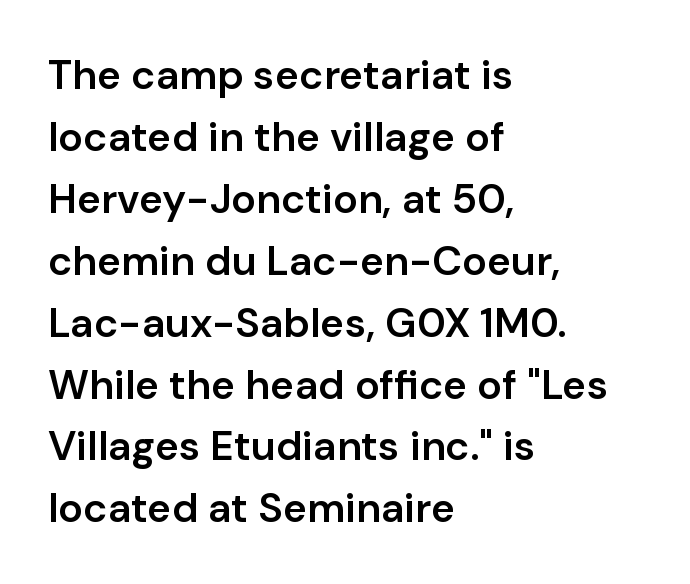
This rendering leaves character spacing at its baseline value. Note: no serifs on the glyphs. A normal amount of white space separates one row of letters from the next. Bare-footed words on every line.
